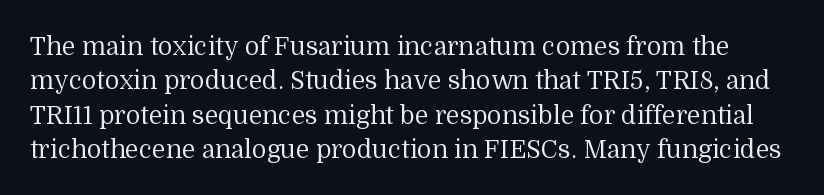
Posture: vertical. Students, note that the glyphs here touch the page at normal intervals. The line-height multiplier appears to be the usual default. Type without underlining.
